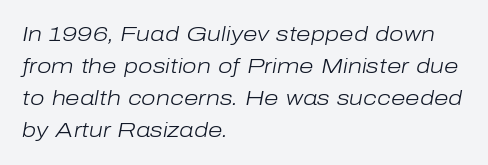
{"italic": "yes", "lean": "right", "slant_degrees": 10, "bold": "no", "underline": "no", "align": "left", "line_spacing": "normal", "line_spacing_ratio": 1.53, "letter_spacing": "normal", "letter_spacing_em": 0.0, "glyph_px": 21}
